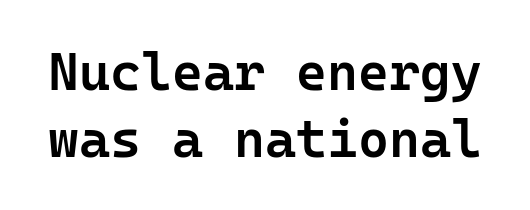
The image shows 53 px semibold sans-serif type, upright, monospaced; set normal line spacing (1.26x), normal letter spacing, not underlined; low stroke contrast and a medium x-height.
